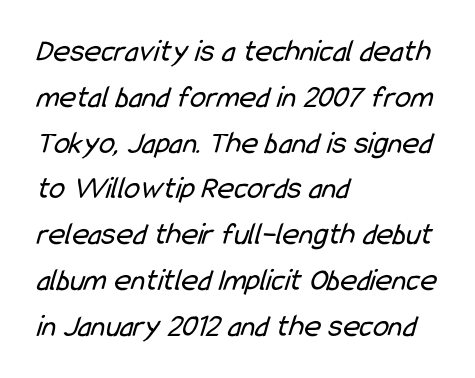
Letters rest on an invisible, unmarked baseline. Rows of type keep a routine distance in the vertical direction. A typesetter would call this proportional, since set widths differ per character. Ink coverage per letter is moderate at most. The compositor pushed each line to the left boundary. Serifs: no, the terminals of the letterforms are clean.
